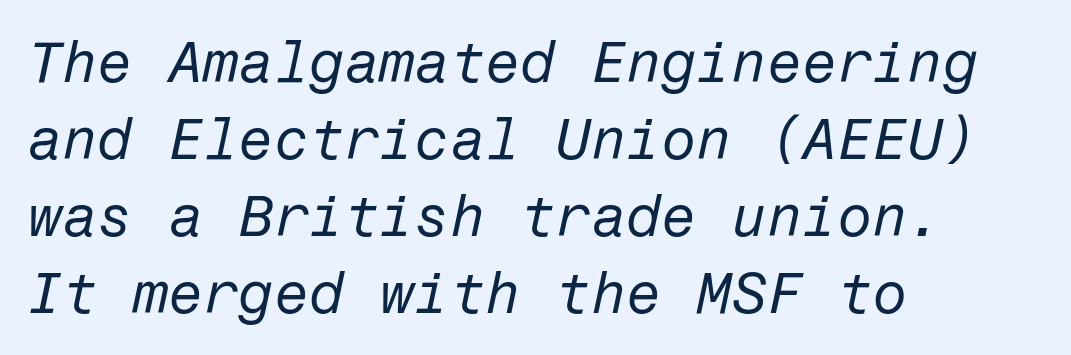
Q: Is the text bold? A: No.
Q: Is the text italic (slanted)? A: Yes, it leans right by about 12 degrees.
Q: Is the text underlined? A: No.
Q: How is the paragraph aligned? A: Left-aligned.
Q: Is the spacing between letters normal or unusually wide? A: Normal.
Q: Is the spacing between lines tight, normal or loose? A: Normal.
Q: Width (condensed, normal, or wide)? A: Normal.
Q: Stroke contrast? A: Low.
Q: x-height? A: Medium.
